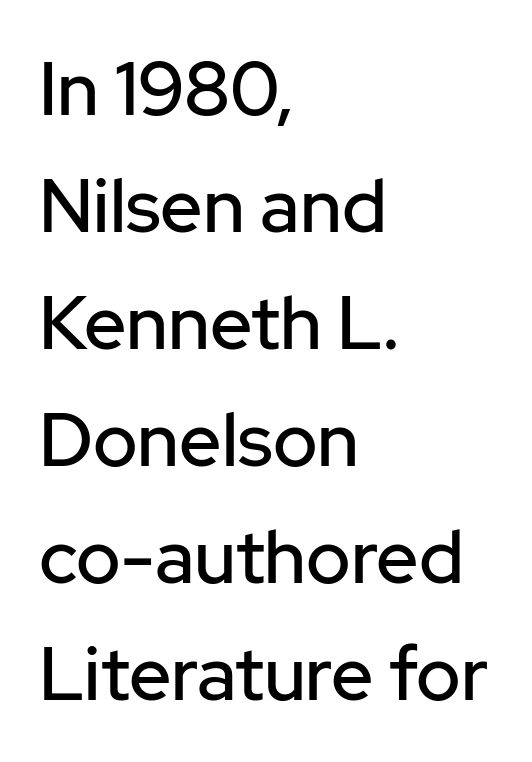
The image shows 74 px sans-serif type, upright; set left-aligned, normal line spacing (1.58x), normal letter spacing, not underlined; low stroke contrast and a medium x-height.
